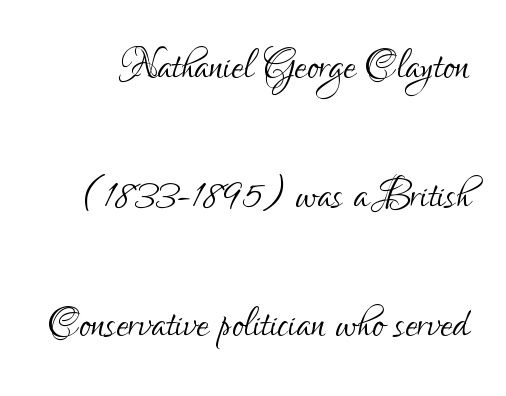
{"serif": "no", "bold": "no", "weight": "light", "width": "condensed", "stroke_contrast": "low", "x_height": "small", "monospaced": "no", "underline": "no", "line_spacing": "loose", "line_spacing_ratio": 2.35, "letter_spacing": "normal", "letter_spacing_em": 0.0, "glyph_px": 55}
